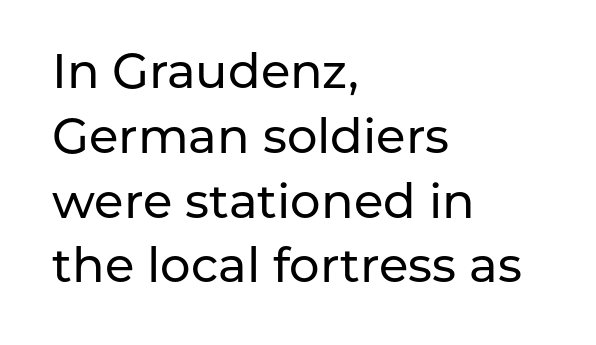
{"serif": "no", "italic": "no", "width": "normal", "stroke_contrast": "low", "x_height": "medium", "monospaced": "no", "underline": "no", "align": "left", "line_spacing": "normal", "line_spacing_ratio": 1.35, "letter_spacing": "normal", "letter_spacing_em": 0.0, "glyph_px": 48}
